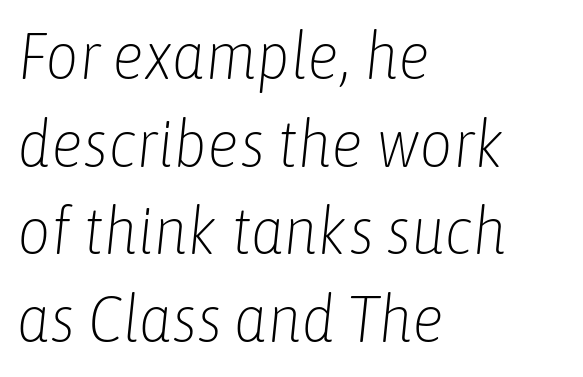
The passage shown stacks its lines at a standard gap. The passage shown is typed in a proportional face where columns would drift. The area under the type is left untouched. The typesetter chose a ragged-right arrangement here. Stems here are at most as thick as an everyday book face.
